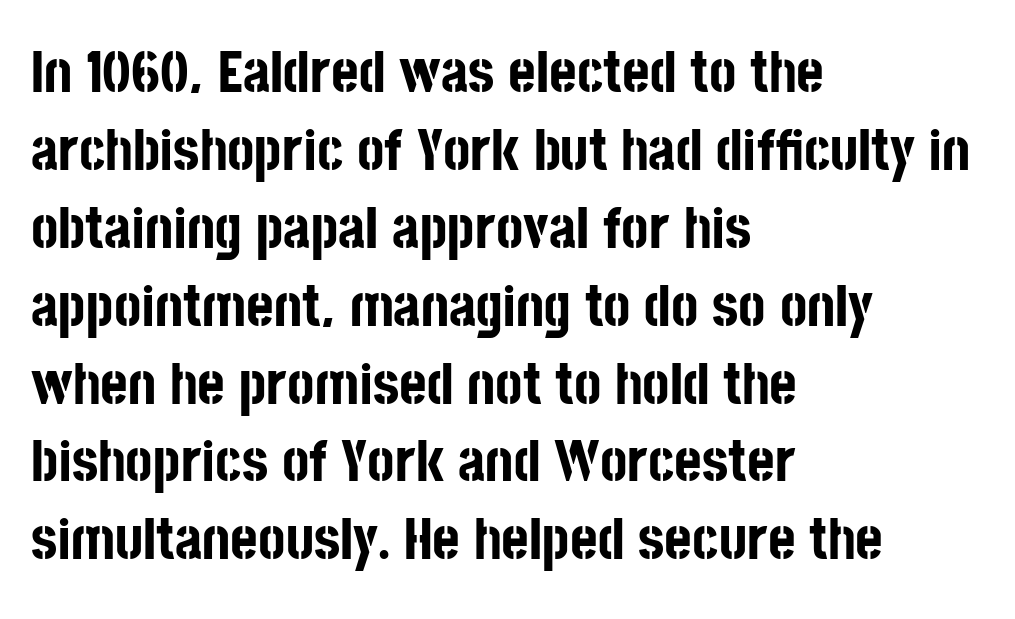
Each row of text sits above clean, open space. The font is running at its bold setting. A typesetter would call this proportional, since set widths differ per character. Line starts are locked; line ends wander. Is the letter spacing exaggerated? No — it looks like the ordinary default. The typography opts for an upright posture over an oblique one.
